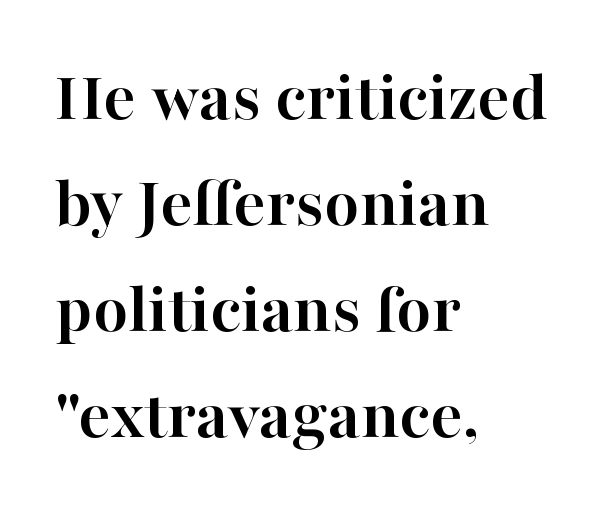
{"serif": "yes", "italic": "no", "bold": "yes", "weight": "semibold", "width": "normal", "stroke_contrast": "high", "x_height": "medium", "monospaced": "no", "underline": "no", "align": "left", "line_spacing": "normal", "line_spacing_ratio": 1.47, "letter_spacing": "normal", "letter_spacing_em": 0.0, "glyph_px": 72}
